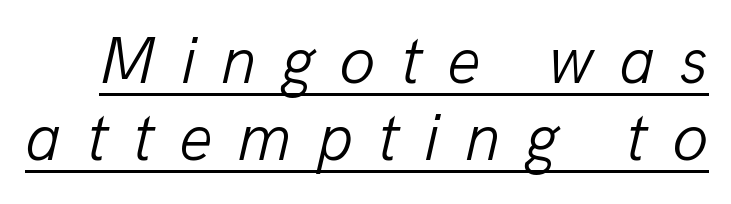
No chunkiness to these letters — they're not bold. This is oblique type, the kind used for emphasis or titles. The lettering is marked with a stroke running underneath it. Tracking here is generous; glyphs stand well apart from one another. Proportional: the letters do not fall into vertical columns.
